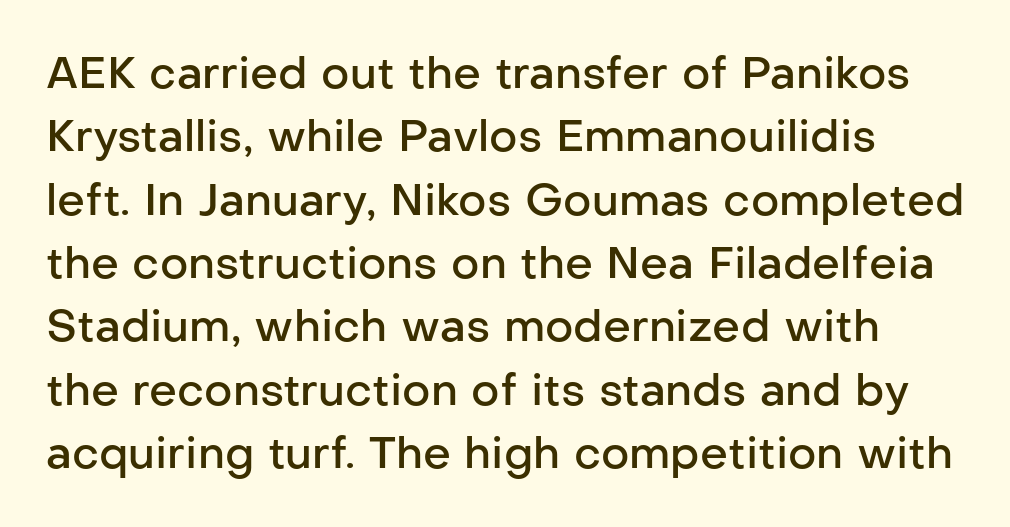
Q: Is the text bold? A: Semi-bold.
Q: Is the text italic (slanted)? A: No, it is upright.
Q: Is the typeface a serif or a sans-serif typeface? A: Sans-serif.
Q: Is the text underlined? A: No.
Q: Is the spacing between letters normal or unusually wide? A: Normal.
Q: Is the spacing between lines tight, normal or loose? A: Normal.
Q: Width (condensed, normal, or wide)? A: Normal.
Q: Stroke contrast? A: Low.
Q: x-height? A: Medium.
Q: Monospaced? A: No.
